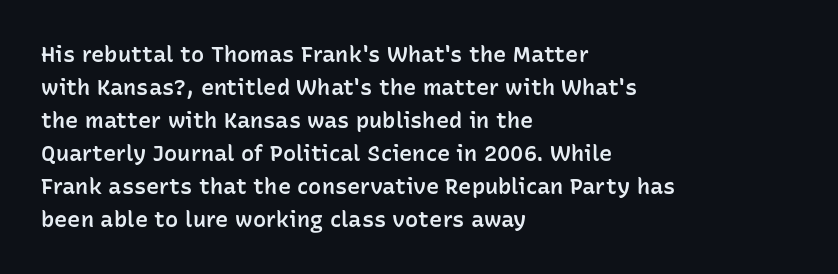
Ascenders rise straight up at ninety degrees. No word sits above an underline. Casual observation: everything's shoved over to the left. Between one letter and the next there's only the usual sliver of space.
